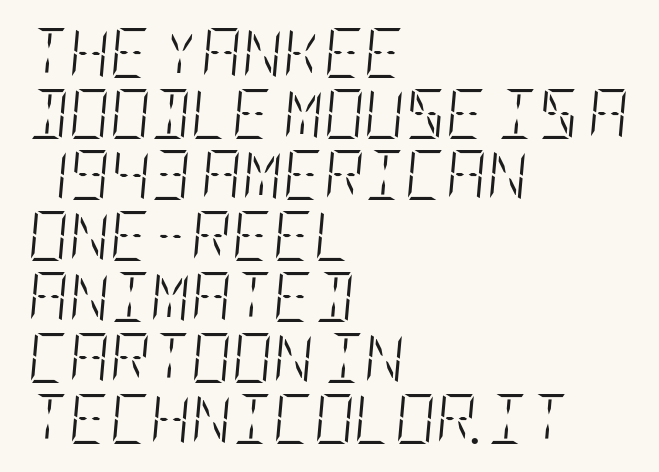
Q: Is the text bold? A: No.
Q: Is the text italic (slanted)? A: Yes, it leans right by about 5 degrees.
Q: Is the text underlined? A: No.
Q: How is the paragraph aligned? A: Left-aligned.
Q: Is the spacing between letters normal or unusually wide? A: Normal.
Q: Width (condensed, normal, or wide)? A: Condensed.
Q: Stroke contrast? A: Low.
Q: x-height? A: Large.
